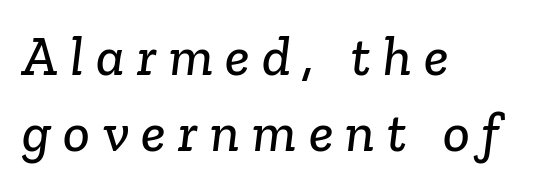
These lines have a slow, spaced-out rhythm from letter to letter. The area under the type is left untouched. Is this a fixed-width face? No — the glyphs have proportional, varying widths. A normal amount of white space separates one row of letters from the next.
